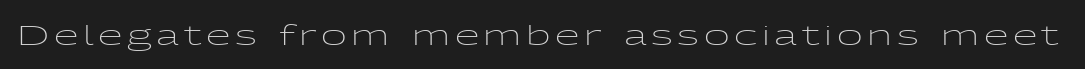
The face used here is proportionally spaced, like ordinary book or web type. The typeface chosen for these lines omits serifs. Each stroke keeps to a modest, everyday thickness or less. No word sits above an underline. You can tell it's not italic because the verticals are truly vertical.
